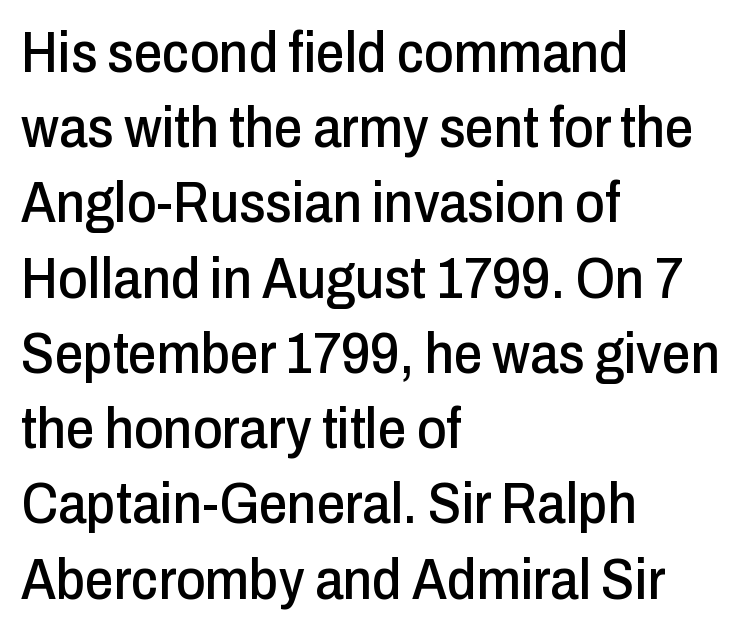
The image shows 57 px condensed sans-serif type, upright; set left-aligned, normal line spacing (1.32x), normal letter spacing, not underlined; low stroke contrast and a medium x-height.
